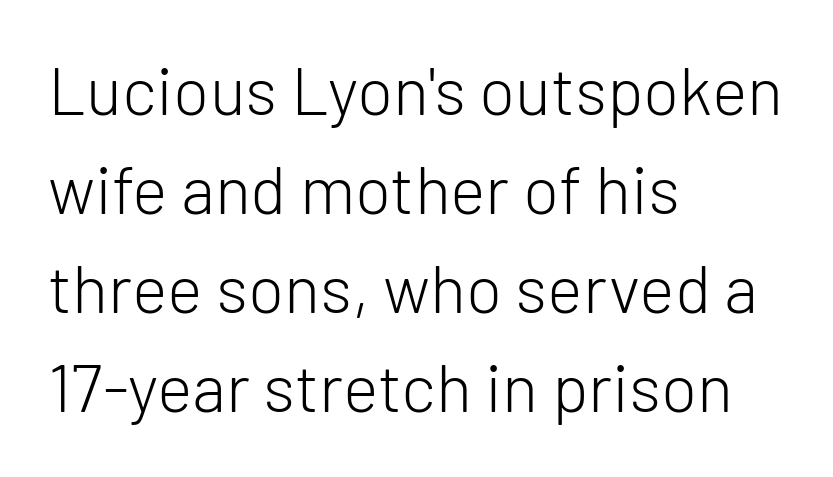
{"serif": "no", "italic": "no", "bold": "no", "weight": "light", "width": "normal", "stroke_contrast": "low", "x_height": "medium", "monospaced": "no", "underline": "no", "align": "left", "line_spacing": "normal", "line_spacing_ratio": 1.48, "letter_spacing": "normal", "letter_spacing_em": 0.0, "glyph_px": 67}
